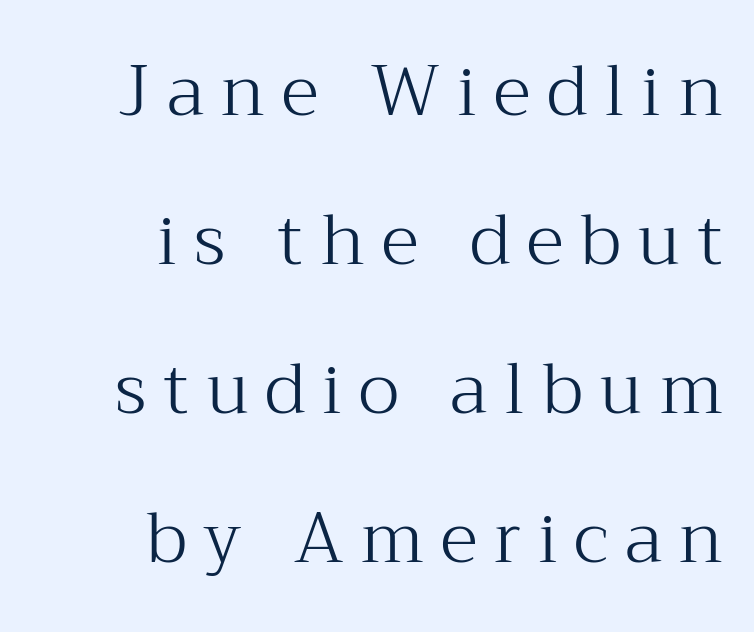
{"serif": "yes", "italic": "no", "bold": "no", "weight": "light", "width": "normal", "stroke_contrast": "medium", "x_height": "medium", "monospaced": "no", "underline": "no", "align": "right", "line_spacing": "loose", "line_spacing_ratio": 2.13, "letter_spacing": "wide", "letter_spacing_em": 0.24, "glyph_px": 70}
